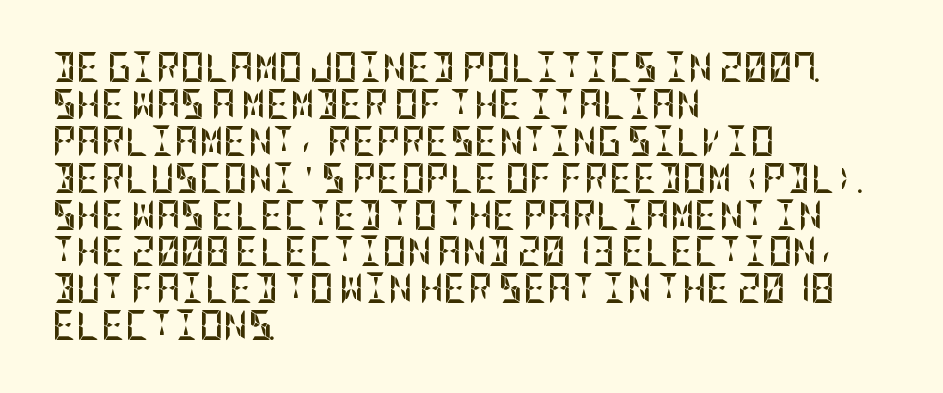
Q: Is the text bold? A: Yes.
Q: Is the text italic (slanted)? A: No, it is upright.
Q: Is the typeface a serif or a sans-serif typeface? A: Sans-serif.
Q: Is the text underlined? A: No.
Q: How is the paragraph aligned? A: Left-aligned.
Q: Is the spacing between letters normal or unusually wide? A: Normal.
Q: Width (condensed, normal, or wide)? A: Condensed.
Q: Stroke contrast? A: Low.
Q: x-height? A: Large.
